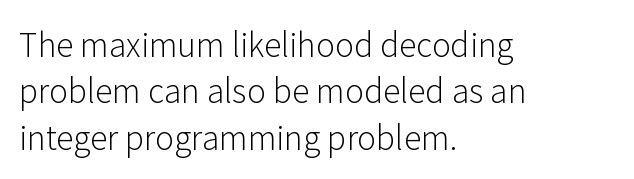
Q: Is the text bold? A: No.
Q: Is the text italic (slanted)? A: No, it is upright.
Q: Is the typeface a serif or a sans-serif typeface? A: Sans-serif.
Q: Is the text underlined? A: No.
Q: How is the paragraph aligned? A: Left-aligned.
Q: Is the spacing between letters normal or unusually wide? A: Normal.
Q: Is the spacing between lines tight, normal or loose? A: Normal.
Q: Width (condensed, normal, or wide)? A: Normal.
Q: Stroke contrast? A: Low.
Q: x-height? A: Medium.
Q: Monospaced? A: No.
